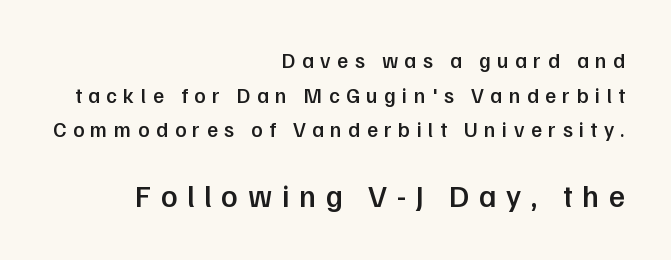
The image shows 31 px semibold sans-serif type, upright; set right-aligned, normal line spacing (1.65x), unusually wide letter spacing (+0.31 em), not underlined; the second (bottom) block is 1.48x larger; low stroke contrast and a medium x-height.
